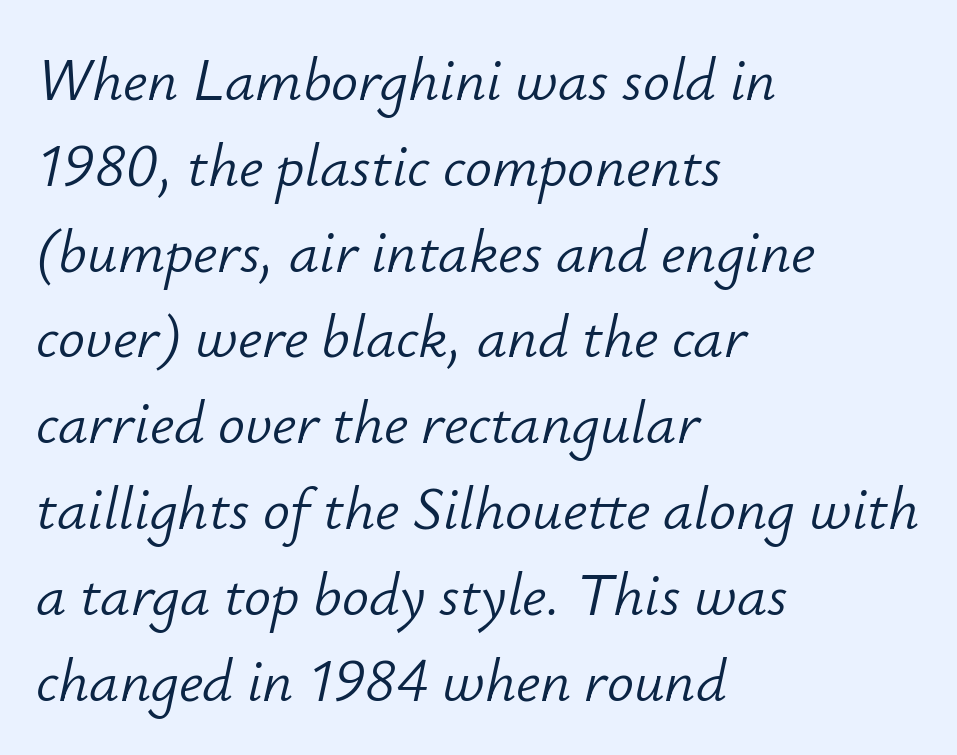
{"italic": "yes", "lean": "right", "slant_degrees": 12, "bold": "no", "weight": "light", "width": "normal", "stroke_contrast": "low", "x_height": "small", "monospaced": "no", "underline": "no", "align": "left", "line_spacing": "normal", "line_spacing_ratio": 1.43, "letter_spacing": "normal", "letter_spacing_em": 0.0, "glyph_px": 60}
